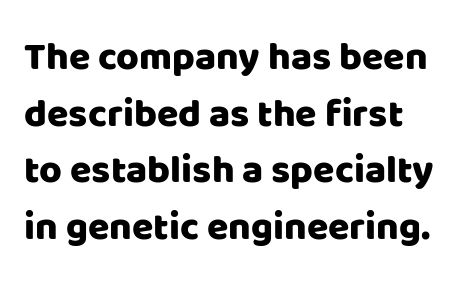
The image shows 39 px sans-serif type, upright; set normal line spacing (1.45x), normal letter spacing, not underlined; low stroke contrast and a large x-height.
